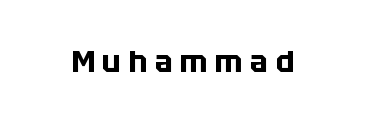
Classification — sans serif. The letters are spread apart with noticeably loose tracking. The gap between lines stays unmarked. A roman cut, with each character standing at attention. A typesetter would call this proportional, since set widths differ per character. Notice how thick the strokes are: this is what a full bold looks like.
